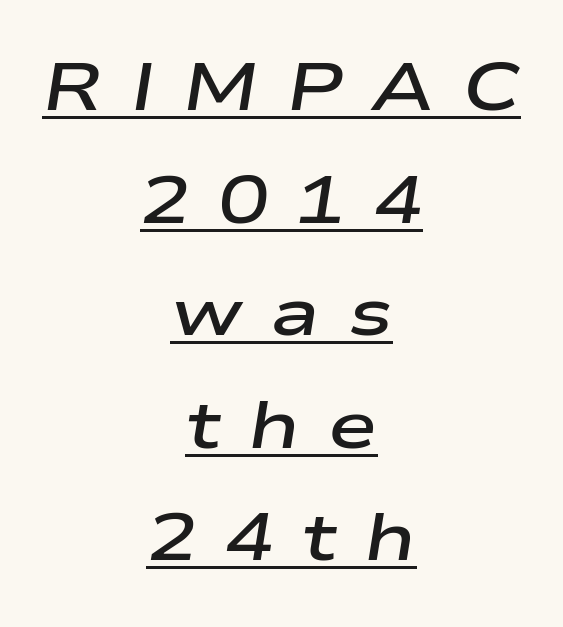
A rule runs beneath these lines of type. Caption: multi-line text, centered on the measure. The letters are slanted; this is an italic face. Proportional: the letters do not fall into vertical columns. This sample uses expanded letter spacing, leaving extra air between glyphs. Moderately thickened strokes mark this as semibold type.
